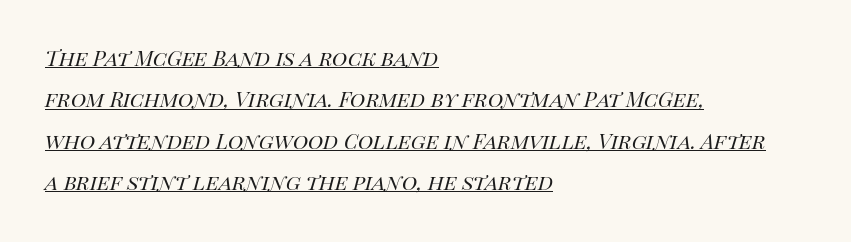
Standard letterfit; no display-style spreading of the glyphs. The text block is weighted toward the left margin, trailing off unevenly rightward. How would I describe the line gaps? Plain and ordinary. The lettering is marked with a stroke running underneath it. The font's italic variant was chosen for this text. The strokes are not fattened; the text isn't bold.
